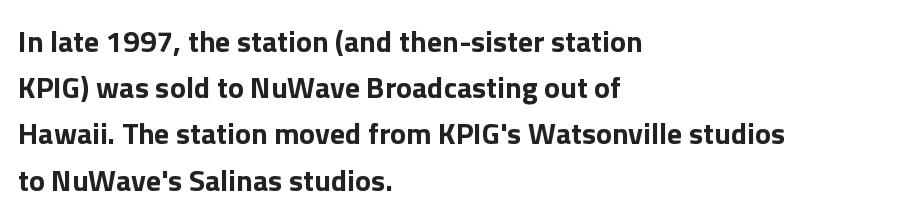
Q: Is the text bold? A: Yes.
Q: Is the text italic (slanted)? A: No, it is upright.
Q: Is the typeface a serif or a sans-serif typeface? A: Sans-serif.
Q: Is the text underlined? A: No.
Q: How is the paragraph aligned? A: Left-aligned.
Q: Is the spacing between letters normal or unusually wide? A: Normal.
Q: Is the spacing between lines tight, normal or loose? A: Normal.
Q: Width (condensed, normal, or wide)? A: Normal.
Q: x-height? A: Medium.
Q: Monospaced? A: No.
